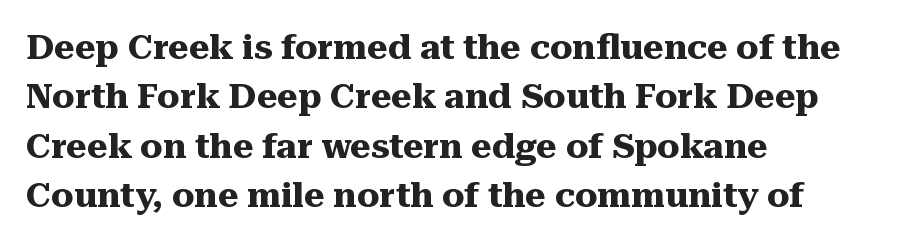
{"serif": "yes", "italic": "no", "bold": "yes", "weight": "heavy", "width": "normal", "stroke_contrast": "medium", "x_height": "medium", "monospaced": "no", "underline": "no", "align": "left", "line_spacing": "normal", "line_spacing_ratio": 1.41, "letter_spacing": "normal", "letter_spacing_em": 0.0, "glyph_px": 35}
